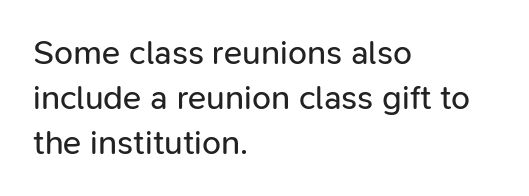
{"serif": "no", "italic": "no", "bold": "no", "weight": "regular", "width": "normal", "stroke_contrast": "low", "x_height": "medium", "monospaced": "no", "underline": "no", "align": "left", "line_spacing": "normal", "line_spacing_ratio": 1.32, "letter_spacing": "normal", "letter_spacing_em": 0.0, "glyph_px": 34}
